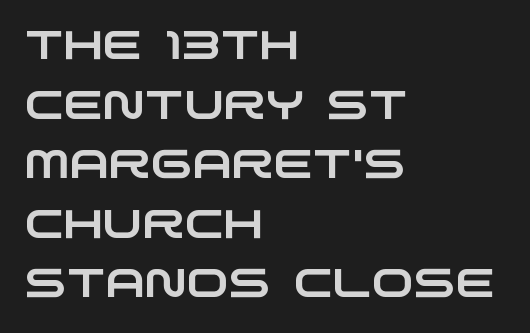
Q: Is the typeface a serif or a sans-serif typeface? A: Sans-serif.
Q: Is the text underlined? A: No.
Q: How is the paragraph aligned? A: Left-aligned.
Q: Is the spacing between letters normal or unusually wide? A: Normal.
Q: Is the spacing between lines tight, normal or loose? A: Normal.
Q: Width (condensed, normal, or wide)? A: Wide.
Q: Stroke contrast? A: Low.
Q: x-height? A: Large.
Q: Monospaced? A: No.
